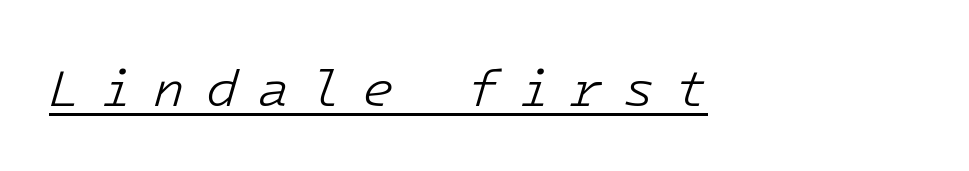
The image shows 52 px light type, italic (leaning right); set unusually wide letter spacing (+0.39 em), underlined; low stroke contrast and a medium x-height.
